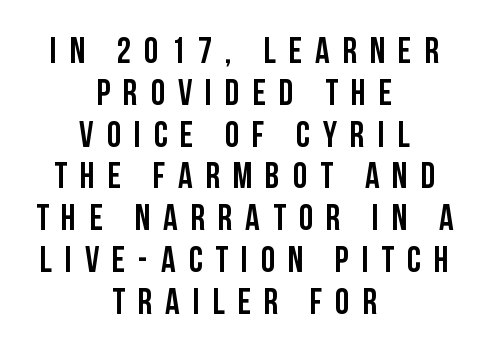
{"serif": "no", "italic": "no", "width": "condensed", "stroke_contrast": "low", "x_height": "large", "monospaced": "no", "underline": "no", "align": "center", "line_spacing_ratio": 1.16, "letter_spacing": "wide", "letter_spacing_em": 0.36, "glyph_px": 36}
